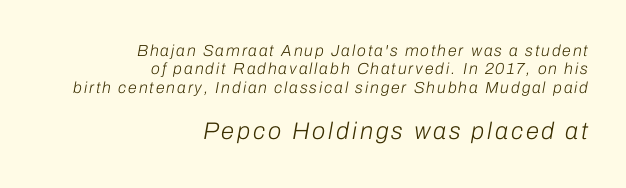
This rendering uses right alignment, leaving the left contour irregular. Which of the two is more prominent by size? The second, at the bottom. This is oblique type, the kind used for emphasis or titles. The weight would be labelled regular, book, light, or lighter still. Rows of type sit shoulder to shoulder in the vertical direction.
